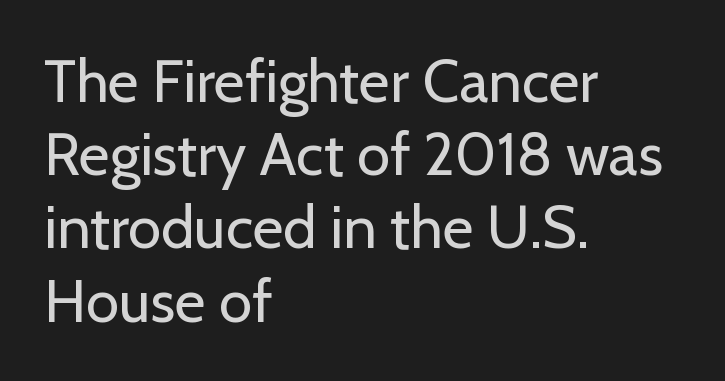
{"serif": "no", "italic": "no", "bold": "no", "weight": "regular", "width": "normal", "stroke_contrast": "low", "x_height": "medium", "monospaced": "no", "underline": "no", "align": "left", "line_spacing_ratio": 1.22, "letter_spacing": "normal", "letter_spacing_em": 0.0, "glyph_px": 60}
